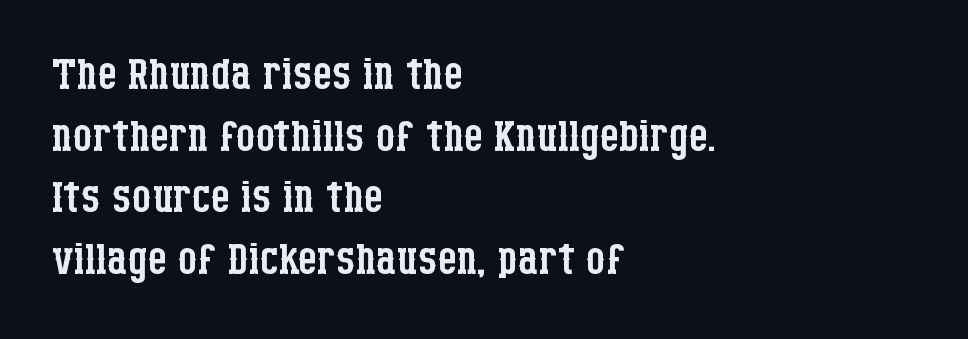
The image shows 61 px regular-weight, condensed serif type, upright; set left-aligned, tight line spacing (1.01x), normal letter spacing, not underlined; low stroke contrast and a large x-height.
